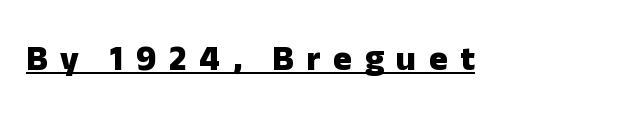
Q: Is the text bold? A: Yes.
Q: Is the text italic (slanted)? A: No, it is upright.
Q: Is the typeface a serif or a sans-serif typeface? A: Sans-serif.
Q: Is the text underlined? A: Yes.
Q: Is the spacing between letters normal or unusually wide? A: Unusually wide.
Q: Width (condensed, normal, or wide)? A: Normal.
Q: Stroke contrast? A: Low.
Q: x-height? A: Medium.
Q: Monospaced? A: No.
